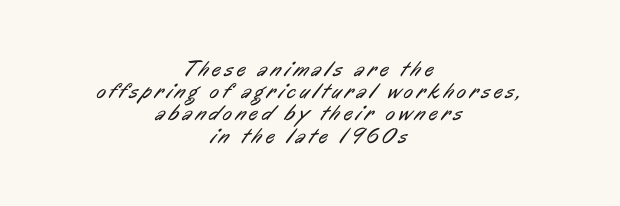
{"bold": "no", "underline": "no", "align": "center", "line_spacing": "tight", "line_spacing_ratio": 1.01, "glyph_px": 22}
